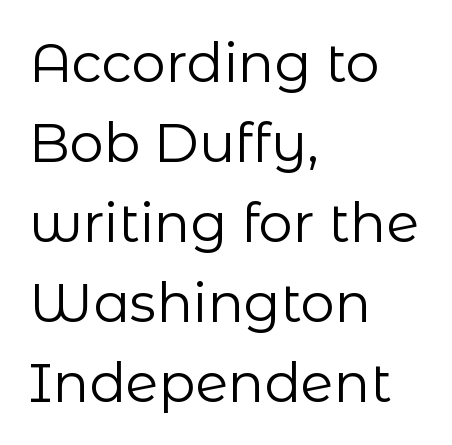
{"serif": "no", "italic": "no", "bold": "no", "weight": "regular", "width": "normal", "stroke_contrast": "low", "x_height": "medium", "monospaced": "no", "underline": "no", "align": "left", "line_spacing": "normal", "line_spacing_ratio": 1.48, "letter_spacing": "normal", "letter_spacing_em": 0.0, "glyph_px": 54}
